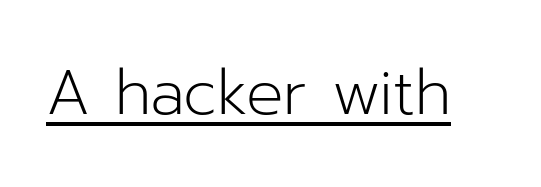
Q: Is the text bold? A: No.
Q: Is the text italic (slanted)? A: No, it is upright.
Q: Is the typeface a serif or a sans-serif typeface? A: Sans-serif.
Q: Is the text underlined? A: Yes.
Q: Is the spacing between letters normal or unusually wide? A: Normal.
Q: Width (condensed, normal, or wide)? A: Normal.
Q: Stroke contrast? A: Low.
Q: x-height? A: Medium.
Q: Monospaced? A: No.
